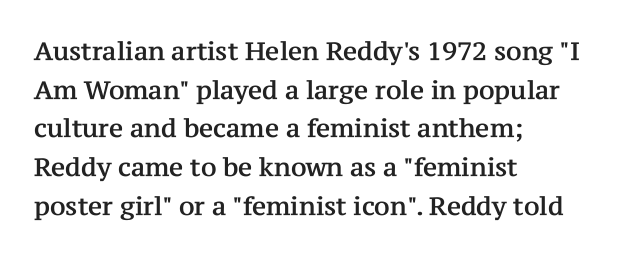
The image shows 25 px text type, upright; set left-aligned, normal line spacing (1.55x), normal letter spacing, not underlined.
